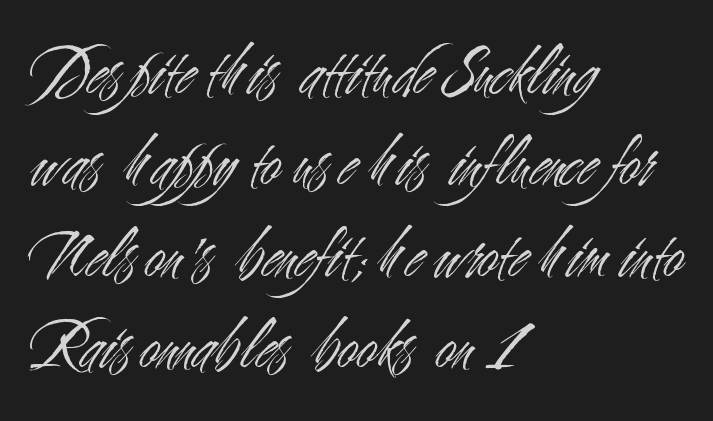
The image shows 72 px light, condensed sans-serif type; set left-aligned, normal line spacing (1.27x), normal letter spacing, not underlined; medium stroke contrast and a small x-height.
